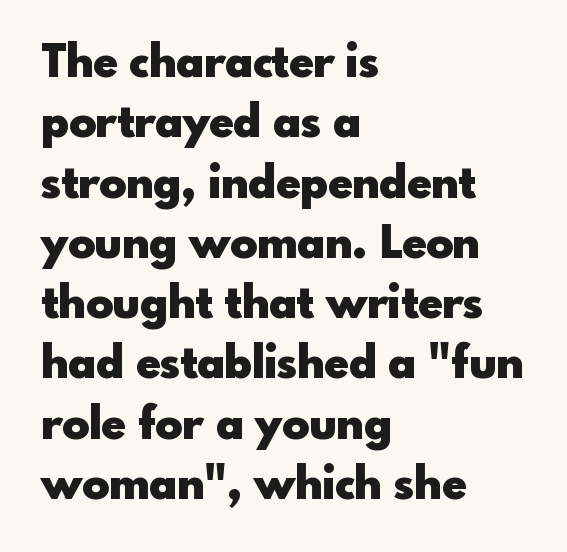
Q: Is the text bold? A: Yes.
Q: Is the text italic (slanted)? A: No, it is upright.
Q: Is the typeface a serif or a sans-serif typeface? A: Sans-serif.
Q: Is the text underlined? A: No.
Q: How is the paragraph aligned? A: Left-aligned.
Q: Is the spacing between letters normal or unusually wide? A: Normal.
Q: Is the spacing between lines tight, normal or loose? A: Normal.
Q: Width (condensed, normal, or wide)? A: Normal.
Q: x-height? A: Small.
Q: Monospaced? A: No.
